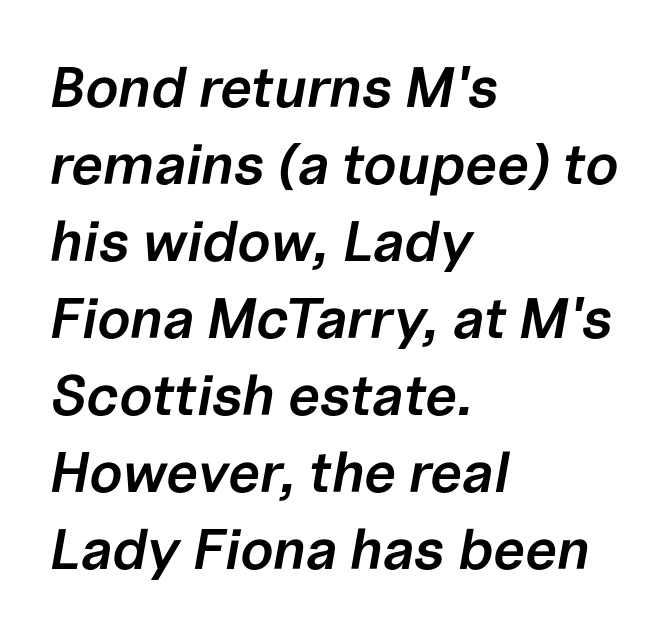
The image shows 57 px semibold type, italic (leaning right); set left-aligned, normal line spacing (1.35x), normal letter spacing, not underlined; low stroke contrast and a medium x-height.
